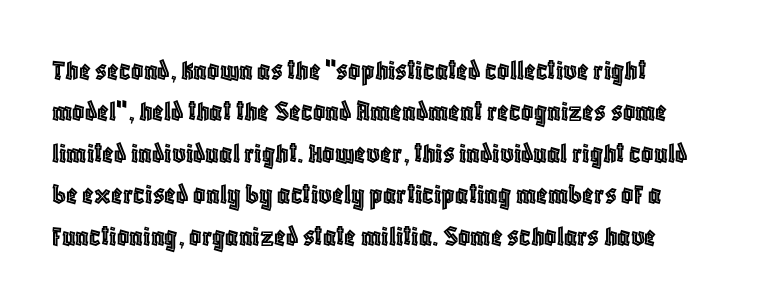
{"italic": "no", "width": "condensed", "x_height": "large", "monospaced": "no", "underline": "no", "align": "left", "line_spacing": "normal", "line_spacing_ratio": 1.38, "letter_spacing": "normal", "letter_spacing_em": 0.0, "glyph_px": 30}
